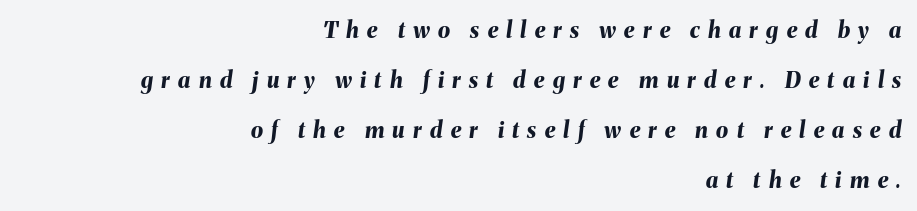
Q: Is the text bold? A: Yes.
Q: Is the text italic (slanted)? A: Yes, it leans right by about 8 degrees.
Q: Is the text underlined? A: No.
Q: How is the paragraph aligned? A: Right-aligned.
Q: Is the spacing between letters normal or unusually wide? A: Unusually wide.
Q: Is the spacing between lines tight, normal or loose? A: Loose.
